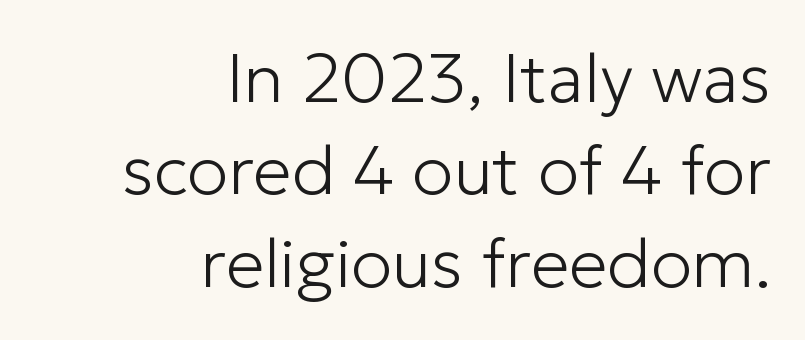
The image shows 69 px light sans-serif type, upright; set right-aligned, normal line spacing (1.34x), normal letter spacing, not underlined; low stroke contrast and a medium x-height.
